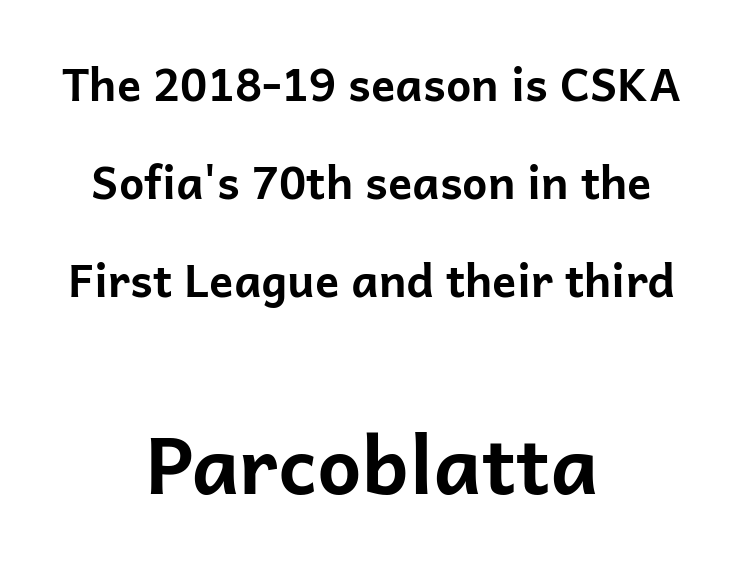
Size hierarchy here favors the trailing block over the leading one. The strokes are fattened all the way to bold. Designer's note — italics off, roman on. What stands out about the letter spacing? Nothing — it is the standard amount. What kind of face is this? One without serifs — a sans.
